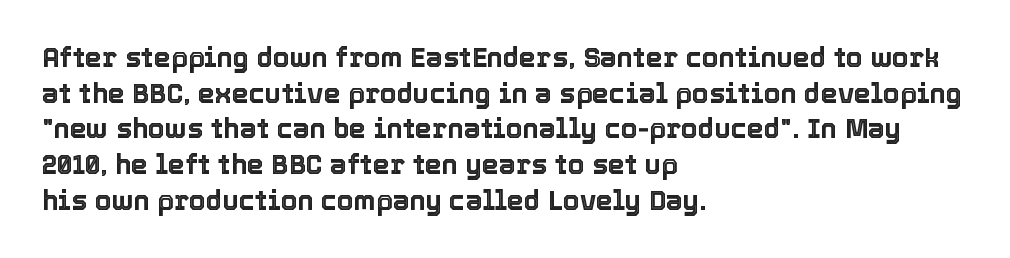
Line spacing here is normal. In terms of posture, this sample is upright. A bare baseline throughout the passage. Does the copy run flush right? No — it runs flush left. You could call the tracking neutral — neither tight nor loose.
